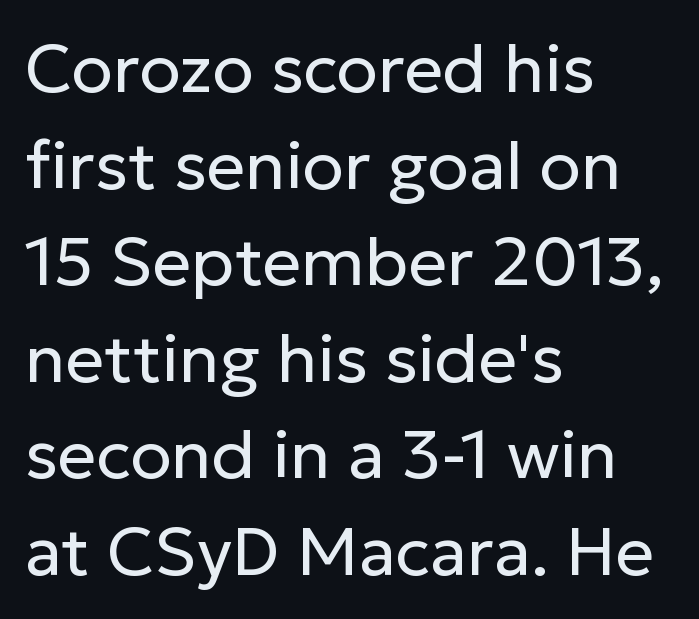
Q: Is the text bold? A: No.
Q: Is the text italic (slanted)? A: No, it is upright.
Q: Is the typeface a serif or a sans-serif typeface? A: Sans-serif.
Q: Is the text underlined? A: No.
Q: How is the paragraph aligned? A: Left-aligned.
Q: Is the spacing between letters normal or unusually wide? A: Normal.
Q: Is the spacing between lines tight, normal or loose? A: Normal.
Q: Width (condensed, normal, or wide)? A: Normal.
Q: Stroke contrast? A: Low.
Q: x-height? A: Medium.
Q: Monospaced? A: No.
